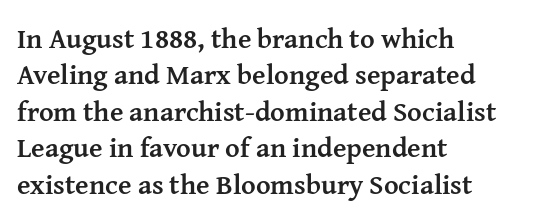
{"serif": "yes", "italic": "no", "bold": "yes", "weight": "semibold", "width": "normal", "stroke_contrast": "medium", "x_height": "medium", "monospaced": "no", "underline": "no", "align": "left", "line_spacing": "normal", "line_spacing_ratio": 1.3, "letter_spacing": "normal", "letter_spacing_em": 0.0, "glyph_px": 28}
